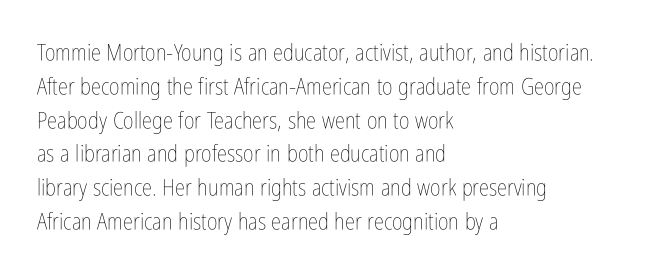
Just letters on the line, the space beneath them empty. Evenly set lines give the paragraph a standard silhouette. Heft: none added — not bold. Notice how the passage keeps a crisp vertical edge on the left only. No extra tracking has been applied to these lines. A roman cut, with each character standing at attention.
